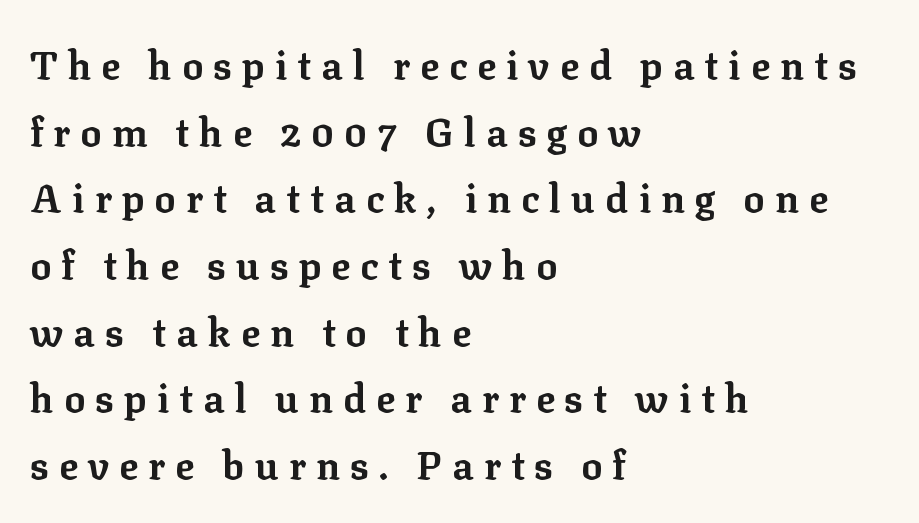
Strong, thick strokes mark this as bold type. The font family rendered here belongs to the serif group. The gaps between neighbouring characters are conspicuously large. Every stem runs plumb, perpendicular to the baseline. A student would call this left alignment; a typographer would say flush left, rag right.
